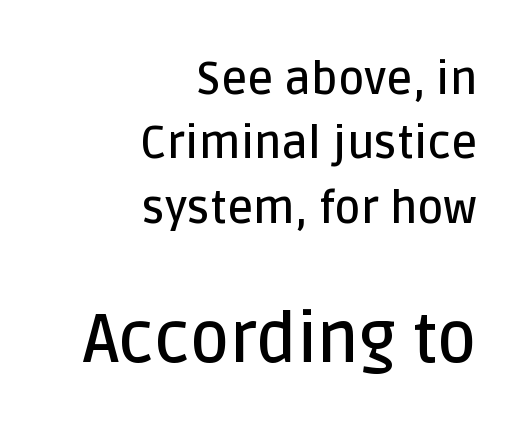
{"serif": "no", "italic": "no", "bold": "semi", "weight": "semibold", "width": "normal", "stroke_contrast": "low", "x_height": "large", "monospaced": "no", "underline": "no", "align": "right", "line_spacing": "normal", "line_spacing_ratio": 1.43, "letter_spacing": "normal", "letter_spacing_em": 0.0, "larger_block": "second", "size_ratio": 1.51, "glyph_px": 68}
